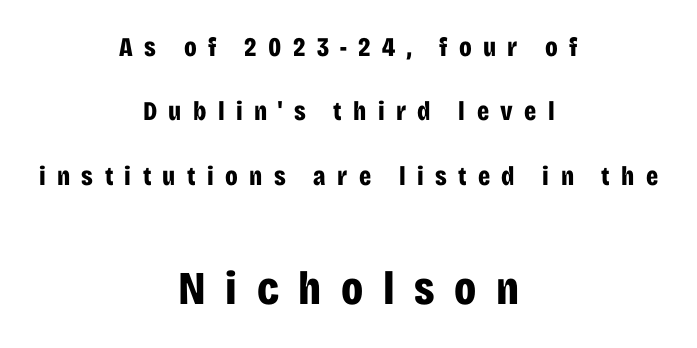
The image shows 47 px bold, condensed sans-serif type, upright; set centered, loose line spacing (2.38x), unusually wide letter spacing (+0.42 em), not underlined; the second (bottom) block is 1.74x larger; low stroke contrast and a large x-height.
